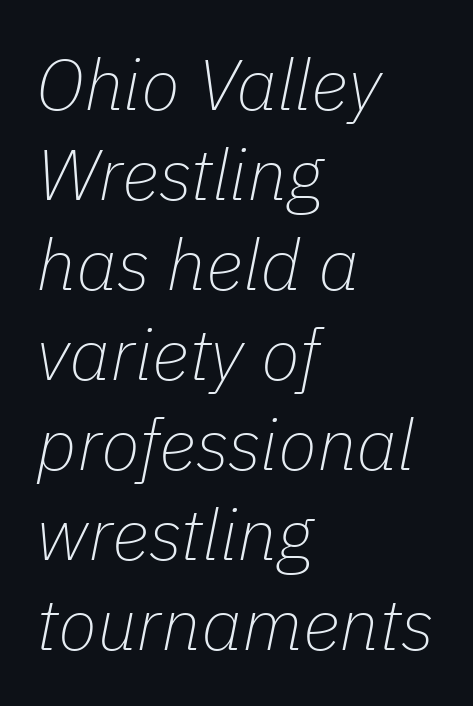
Q: Is the text bold? A: No.
Q: Is the text italic (slanted)? A: Yes, it leans right by about 11 degrees.
Q: Is the text underlined? A: No.
Q: How is the paragraph aligned? A: Left-aligned.
Q: Is the spacing between letters normal or unusually wide? A: Normal.
Q: Is the spacing between lines tight, normal or loose? A: Normal.
Q: Width (condensed, normal, or wide)? A: Normal.
Q: Stroke contrast? A: Low.
Q: x-height? A: Medium.
Q: Monospaced? A: No.
